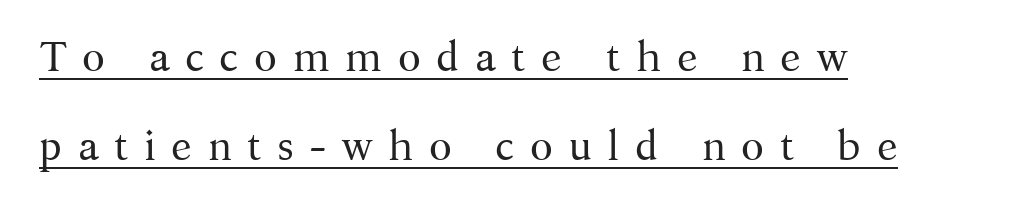
{"serif": "yes", "italic": "no", "bold": "no", "weight": "regular", "width": "normal", "stroke_contrast": "medium", "x_height": "medium", "monospaced": "no", "underline": "yes", "align": "left", "line_spacing": "loose", "line_spacing_ratio": 2.11, "letter_spacing": "wide", "letter_spacing_em": 0.37, "glyph_px": 42}
